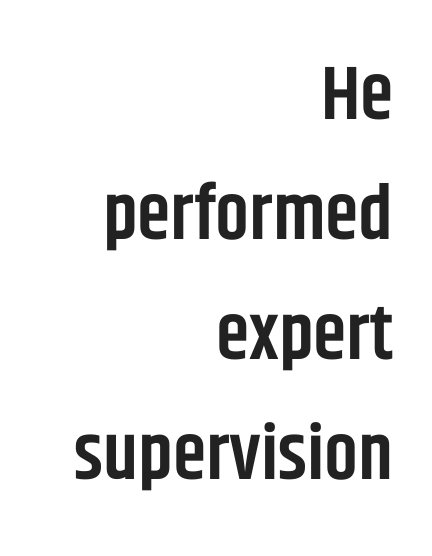
The image shows 76 px semibold, condensed sans-serif type, upright; set right-aligned, normal line spacing (1.58x), normal letter spacing, not underlined; low stroke contrast and a large x-height.
